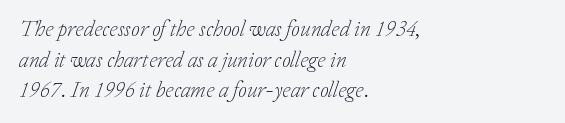
{"italic": "yes", "lean": "right", "slant_degrees": 20, "bold": "no", "underline": "no", "align": "left", "line_spacing": "normal", "line_spacing_ratio": 1.39, "letter_spacing": "normal", "letter_spacing_em": 0.0, "glyph_px": 22}
